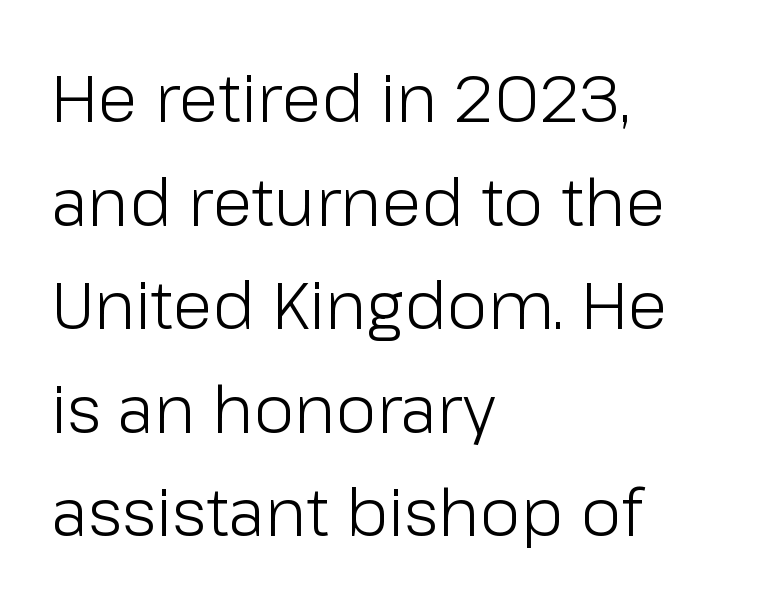
The font family rendered here belongs to the sans-serif group. The rendering uses a moderate line-height, typical for paragraphs. The rendering keeps characters at their native spacing. The strokes are not fattened; the text isn't bold. This rendering uses left alignment, leaving the right contour irregular. Check the space under the baseline: it is left empty.
